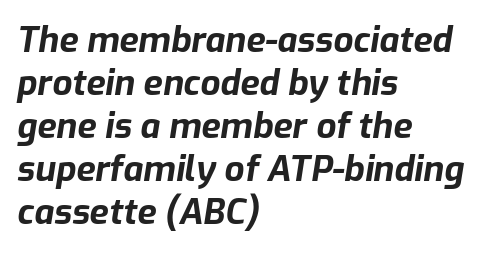
{"italic": "yes", "lean": "right", "slant_degrees": 9, "bold": "yes", "weight": "bold", "width": "normal", "stroke_contrast": "low", "x_height": "medium", "monospaced": "no", "underline": "no", "align": "left", "line_spacing_ratio": 1.23, "letter_spacing": "normal", "letter_spacing_em": 0.0, "glyph_px": 35}
